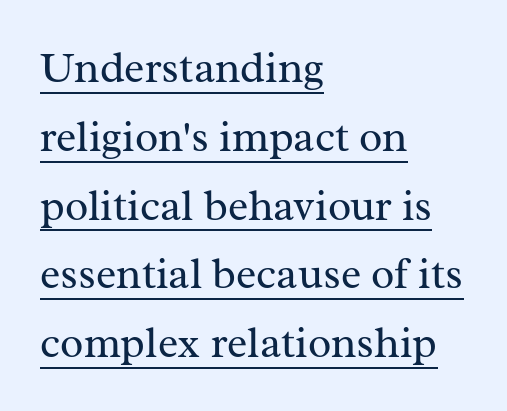
Q: Is the text bold? A: No.
Q: Is the text italic (slanted)? A: No, it is upright.
Q: Is the typeface a serif or a sans-serif typeface? A: Serif.
Q: Is the text underlined? A: Yes.
Q: How is the paragraph aligned? A: Left-aligned.
Q: Is the spacing between letters normal or unusually wide? A: Normal.
Q: Is the spacing between lines tight, normal or loose? A: Normal.
Q: Width (condensed, normal, or wide)? A: Normal.
Q: Stroke contrast? A: Medium.
Q: x-height? A: Medium.
Q: Monospaced? A: No.
